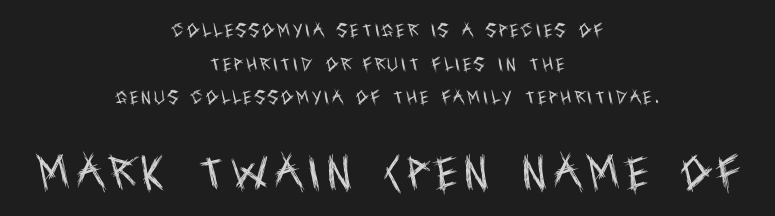
Each stroke keeps to a modest, everyday thickness or less. Compared with typical paragraphs, the rows here are farther apart. Reading top to bottom, the characters get bigger at the block break. The typography opts for an upright posture over an oblique one. A student would call this center alignment; a typographer would say set centered.
